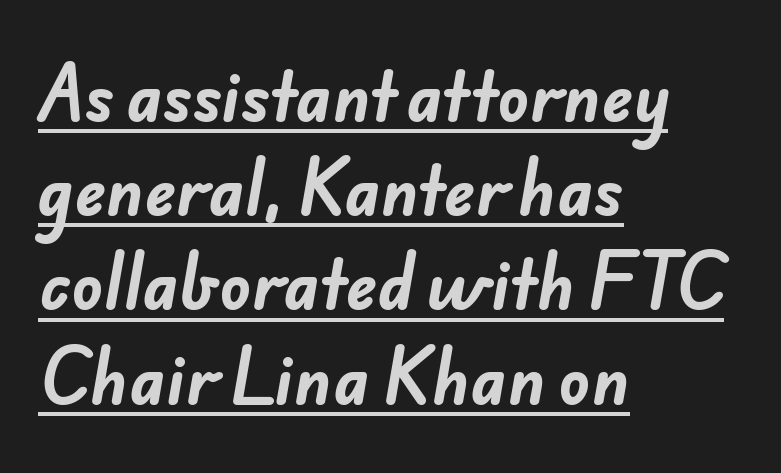
Q: Is the text bold? A: Yes.
Q: Is the typeface a serif or a sans-serif typeface? A: Sans-serif.
Q: Is the text underlined? A: Yes.
Q: How is the paragraph aligned? A: Left-aligned.
Q: Is the spacing between letters normal or unusually wide? A: Normal.
Q: Is the spacing between lines tight, normal or loose? A: Normal.
Q: Width (condensed, normal, or wide)? A: Normal.
Q: Stroke contrast? A: Low.
Q: x-height? A: Small.
Q: Monospaced? A: No.
